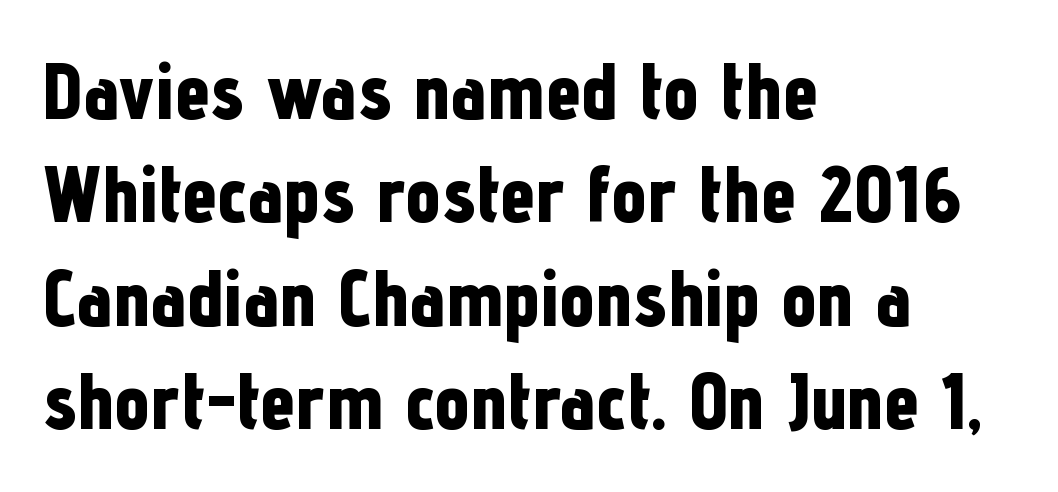
The image shows 79 px bold, condensed sans-serif type, upright; set left-aligned, normal line spacing (1.31x), normal letter spacing, not underlined; low stroke contrast and a medium x-height.
